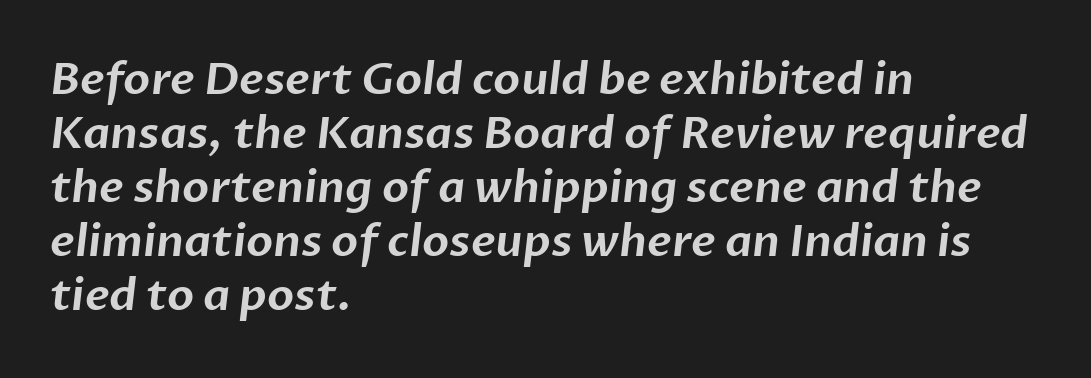
The characters display no serif detailing; their extremities are plain. The gaps between neighbouring characters are ordinary and unremarkable. Leftover space on each line is placed entirely after the last word. Clear beneath every line of the passage. The face used here is proportionally spaced, like ordinary book or web type.
